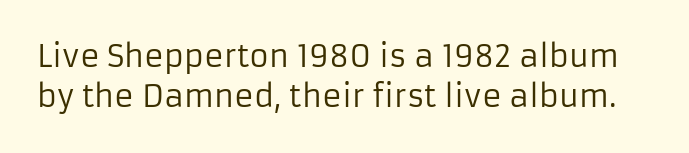
The image shows 30 px regular-weight sans-serif type, upright; set normal line spacing (1.32x), normal letter spacing, not underlined; low stroke contrast and a medium x-height.
